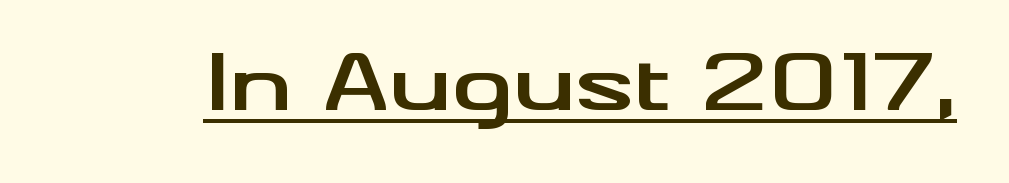
These lines are rendered in a variable-pitch font. Each line of the rendering has a horizontal stroke beneath the glyphs. The rendering keeps characters at their native spacing. Nope, not italic — everything's standing straight.
